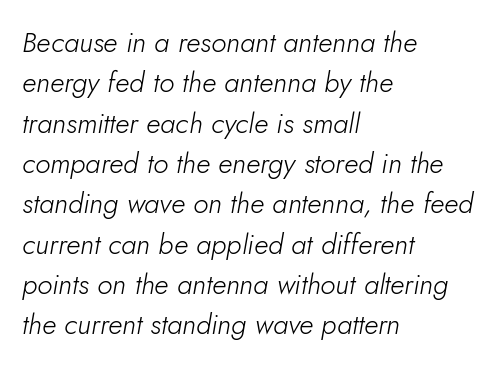
On a weight scale, this lands at 450 or below. The setting favours the left margin, as ordinary paragraphs usually do. Varying glyph widths throughout — classic text-font behaviour. How would I describe the line gaps? Plain and ordinary.
